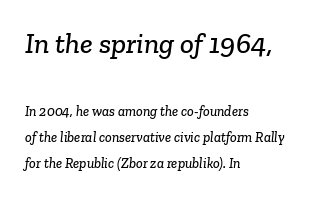
{"serif": "yes", "width": "normal", "stroke_contrast": "low", "x_height": "medium", "monospaced": "no", "underline": "no", "align": "left", "line_spacing_ratio": 1.86, "letter_spacing": "normal", "letter_spacing_em": 0.0, "larger_block": "first", "size_ratio": 2.07, "glyph_px": 29}
